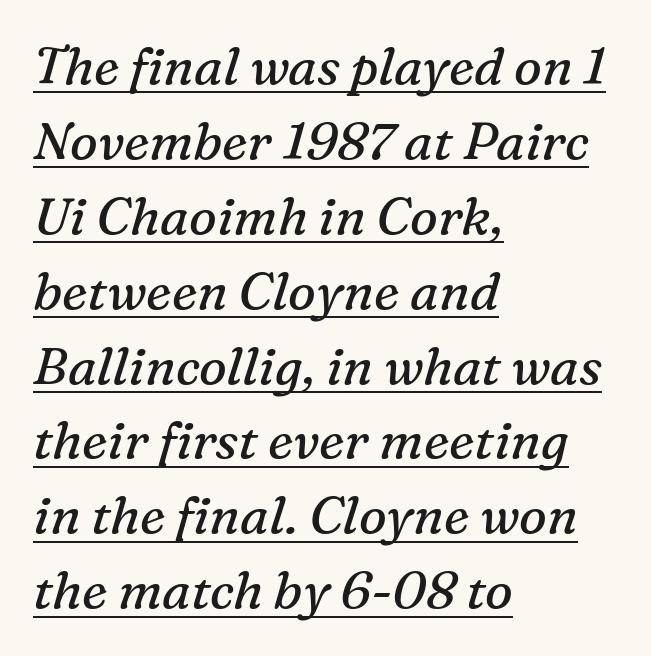
Q: Is the text bold? A: No.
Q: Is the text italic (slanted)? A: Yes, it leans right by about 16 degrees.
Q: Is the typeface a serif or a sans-serif typeface? A: Serif.
Q: Is the text underlined? A: Yes.
Q: How is the paragraph aligned? A: Left-aligned.
Q: Is the spacing between letters normal or unusually wide? A: Normal.
Q: Is the spacing between lines tight, normal or loose? A: Normal.
Q: Width (condensed, normal, or wide)? A: Normal.
Q: Stroke contrast? A: Medium.
Q: x-height? A: Medium.
Q: Monospaced? A: No.
